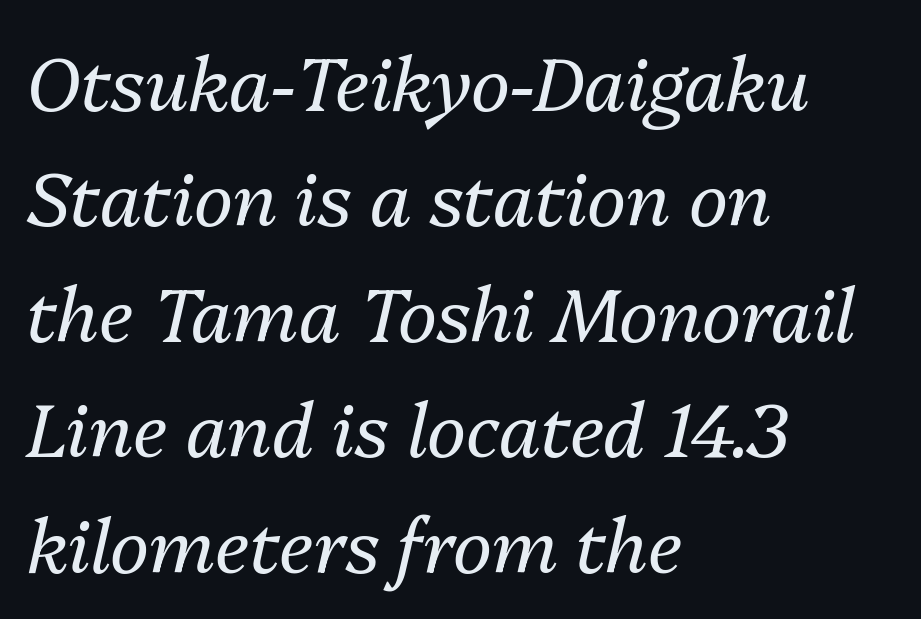
Q: Is the text bold? A: No.
Q: Is the text italic (slanted)? A: Yes, it leans right by about 13 degrees.
Q: Is the text underlined? A: No.
Q: How is the paragraph aligned? A: Left-aligned.
Q: Is the spacing between letters normal or unusually wide? A: Normal.
Q: Is the spacing between lines tight, normal or loose? A: Normal.
Q: Width (condensed, normal, or wide)? A: Normal.
Q: Stroke contrast? A: Medium.
Q: x-height? A: Medium.
Q: Monospaced? A: No.
